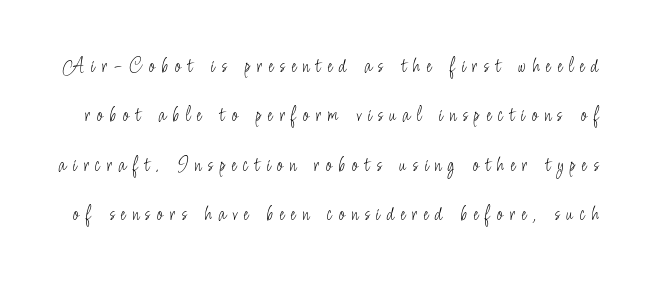
The image shows 22 px text type; set loose line spacing (2.24x), unusually wide letter spacing (+0.29 em), not underlined.
